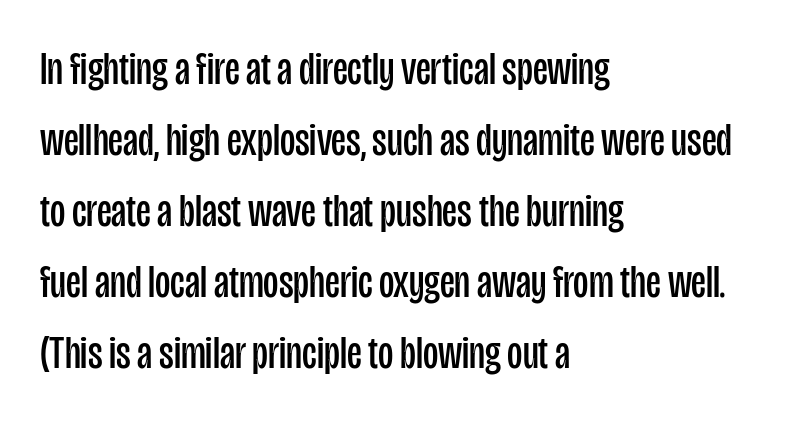
{"serif": "no", "italic": "no", "bold": "no", "weight": "regular", "width": "condensed", "stroke_contrast": "low", "x_height": "large", "monospaced": "no", "underline": "no", "align": "left", "line_spacing": "normal", "line_spacing_ratio": 1.51, "letter_spacing": "normal", "letter_spacing_em": 0.0, "glyph_px": 47}
